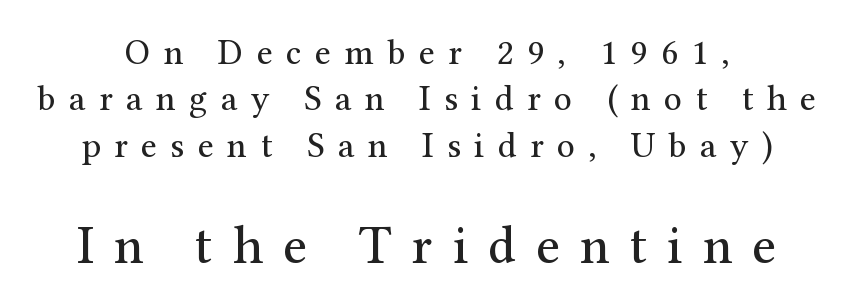
The image shows 54 px regular-weight serif type, upright; set normal line spacing (1.29x), unusually wide letter spacing (+0.37 em), not underlined; the second (bottom) block is 1.5x larger; medium stroke contrast and a medium x-height.
